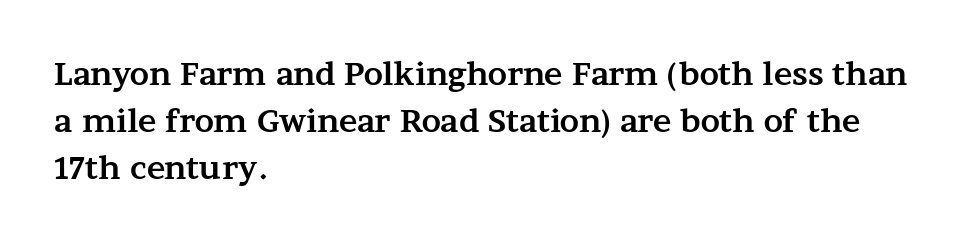
Q: Is the text bold? A: Yes.
Q: Is the text italic (slanted)? A: No, it is upright.
Q: Is the typeface a serif or a sans-serif typeface? A: Serif.
Q: Is the text underlined? A: No.
Q: How is the paragraph aligned? A: Left-aligned.
Q: Is the spacing between letters normal or unusually wide? A: Normal.
Q: Is the spacing between lines tight, normal or loose? A: Normal.
Q: Width (condensed, normal, or wide)? A: Wide.
Q: Stroke contrast? A: Medium.
Q: x-height? A: Medium.
Q: Monospaced? A: No.
